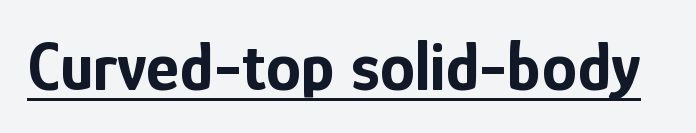
The image shows 70 px bold, condensed sans-serif type, upright; set normal letter spacing, underlined; low stroke contrast and a medium x-height.
